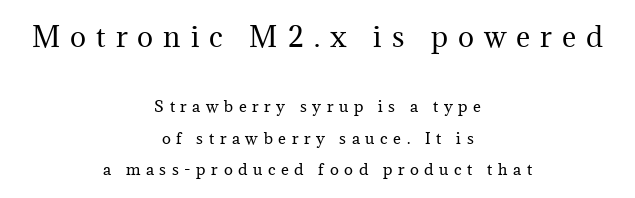
The image shows 27 px text type, upright; set centered, loose line spacing (2.07x), unusually wide letter spacing (+0.37 em), not underlined; the first (top) block is 1.8x larger.
